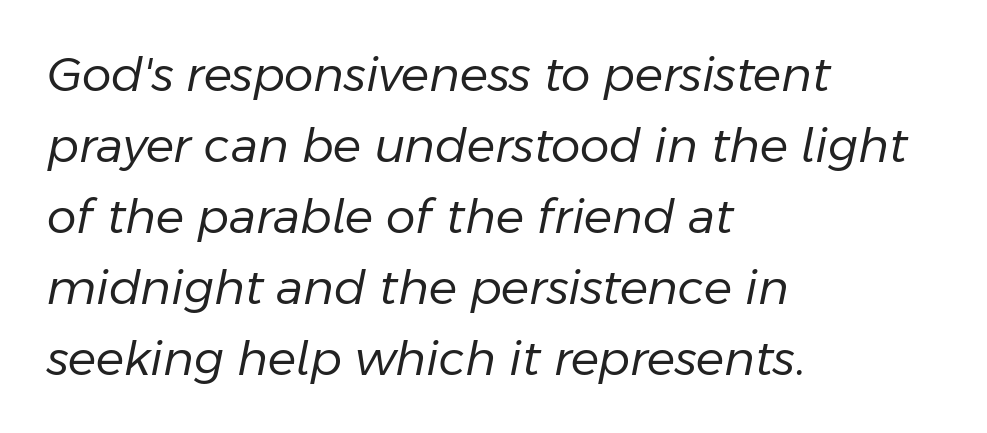
{"italic": "yes", "lean": "right", "slant_degrees": 11, "bold": "no", "weight": "regular", "width": "normal", "stroke_contrast": "low", "x_height": "medium", "monospaced": "no", "underline": "no", "align": "left", "line_spacing": "normal", "line_spacing_ratio": 1.51, "letter_spacing": "normal", "letter_spacing_em": 0.0, "glyph_px": 47}
